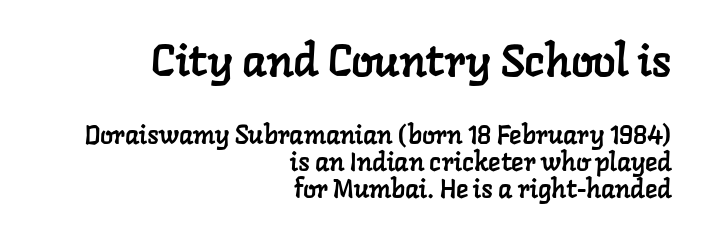
The image shows 45 px serif type; set right-aligned, tight line spacing (1.03x), normal letter spacing, not underlined; the first (top) block is 1.73x larger; low stroke contrast and a medium x-height.
